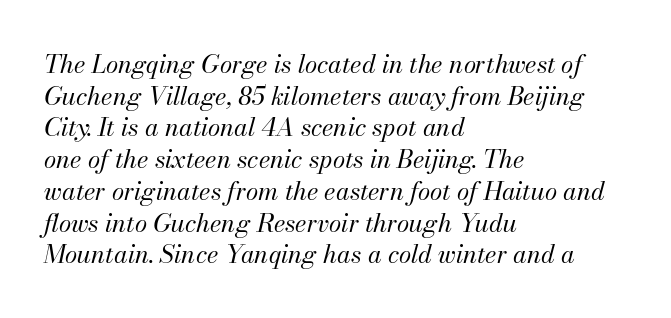
The image shows 25 px text type, italic (leaning right); set left-aligned, normal line spacing (1.27x), normal letter spacing, not underlined.
